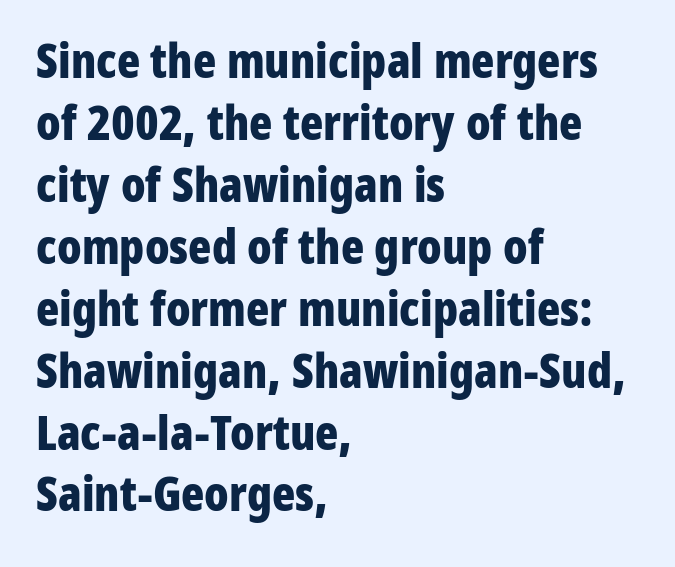
Serif or sans? Sans — the stroke terminals are bare. The vertical gap from one line to the next is medium. Tracking value appears to be zero — textbook default spacing. This sample uses an upright cut, with every glyph sitting square on the baseline. Students, this is bold: see how much ink each stroke carries. Looks like regular typesetting: each glyph gets only the width it needs.
